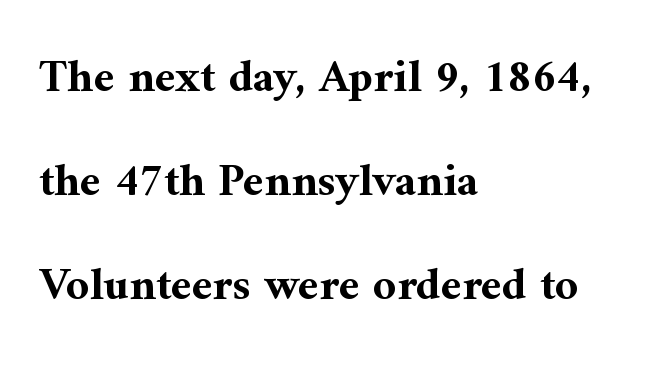
The letters sit at their default tracking, neither squeezed nor spread. The baseline area is clear. This is heavy type, rendered in bold. The leading is generous, giving the passage an open texture. Quick note: not italic, upright. The passage is arranged the way most books set body copy — flush left.
